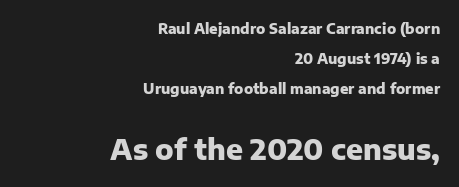
The image shows 28 px heavy sans-serif type, upright; set right-aligned, loose line spacing (2.14x), normal letter spacing, not underlined; the second (bottom) block is 2.0x larger; low stroke contrast and a medium x-height.
